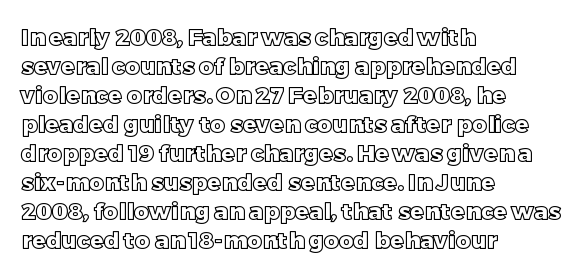
{"italic": "no", "underline": "no", "align": "left", "line_spacing": "normal", "line_spacing_ratio": 1.26, "letter_spacing": "normal", "letter_spacing_em": 0.0, "glyph_px": 23}
